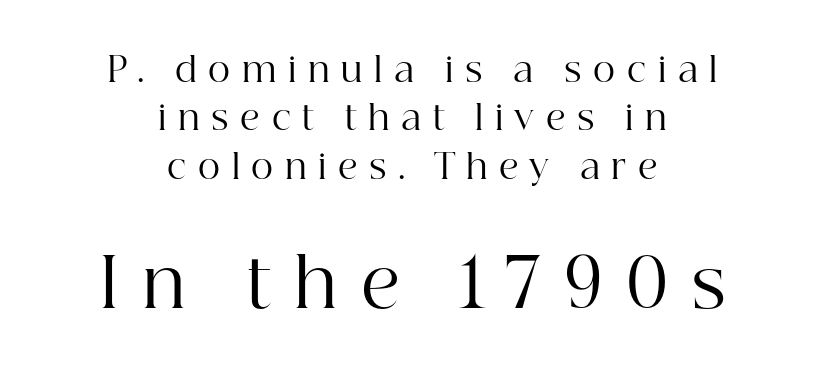
Q: Is the text bold? A: No.
Q: Is the text italic (slanted)? A: No, it is upright.
Q: Is the typeface a serif or a sans-serif typeface? A: Serif.
Q: Is the text underlined? A: No.
Q: How is the paragraph aligned? A: Centered.
Q: Is the spacing between letters normal or unusually wide? A: Unusually wide.
Q: Is the spacing between lines tight, normal or loose? A: Normal.
Q: Which block of text is set in a larger size, the first (top) or the second (bottom)? A: The second (bottom) one.
Q: Width (condensed, normal, or wide)? A: Normal.
Q: Stroke contrast? A: High.
Q: x-height? A: Medium.
Q: Monospaced? A: No.
